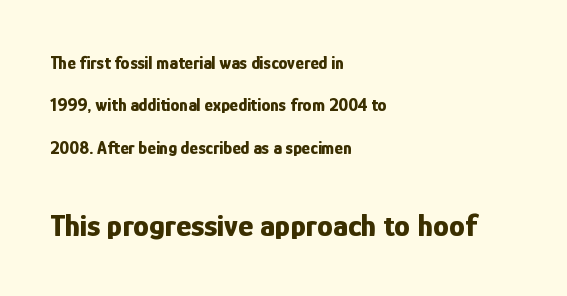
{"serif": "no", "italic": "no", "bold": "yes", "weight": "bold", "width": "condensed", "stroke_contrast": "low", "x_height": "medium", "monospaced": "no", "underline": "no", "align": "left", "line_spacing": "loose", "line_spacing_ratio": 2.36, "letter_spacing": "normal", "letter_spacing_em": 0.0, "larger_block": "second", "size_ratio": 1.78, "glyph_px": 32}
